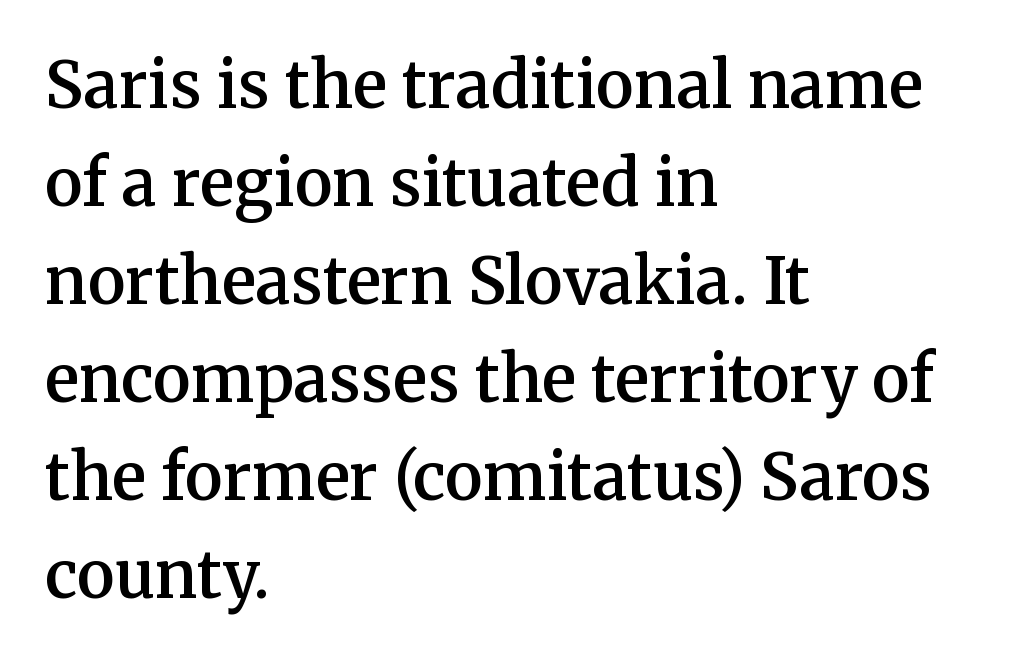
The image shows 64 px semibold serif type, upright; set left-aligned, normal line spacing (1.53x), normal letter spacing, not underlined; medium stroke contrast and a medium x-height.
